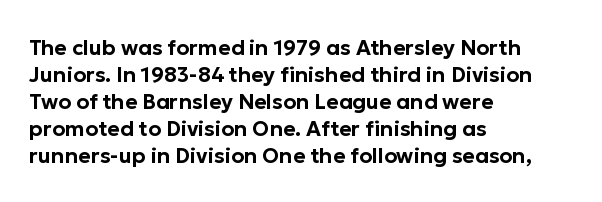
Q: Is the text italic (slanted)? A: No, it is upright.
Q: Is the text underlined? A: No.
Q: How is the paragraph aligned? A: Left-aligned.
Q: Is the spacing between letters normal or unusually wide? A: Normal.
Q: Is the spacing between lines tight, normal or loose? A: Normal.
